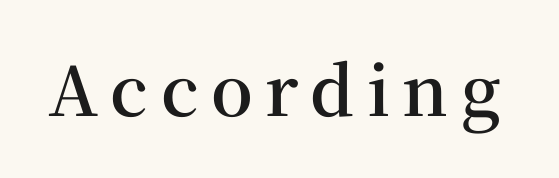
The image shows 68 px semibold serif type, upright; set not underlined; medium stroke contrast and a medium x-height.
